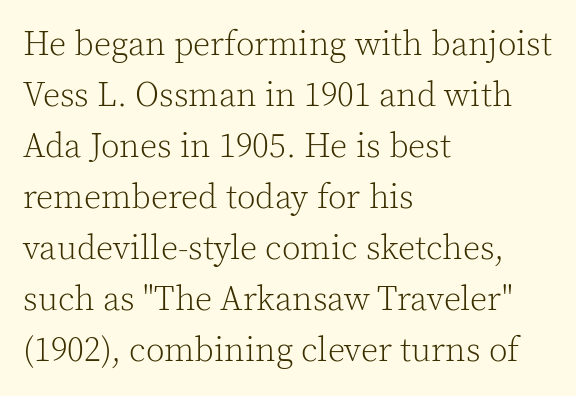
Q: Is the text bold? A: No.
Q: Is the text italic (slanted)? A: No, it is upright.
Q: Is the typeface a serif or a sans-serif typeface? A: Serif.
Q: Is the text underlined? A: No.
Q: How is the paragraph aligned? A: Left-aligned.
Q: Is the spacing between letters normal or unusually wide? A: Normal.
Q: Is the spacing between lines tight, normal or loose? A: Normal.
Q: Width (condensed, normal, or wide)? A: Normal.
Q: x-height? A: Medium.
Q: Monospaced? A: No.
